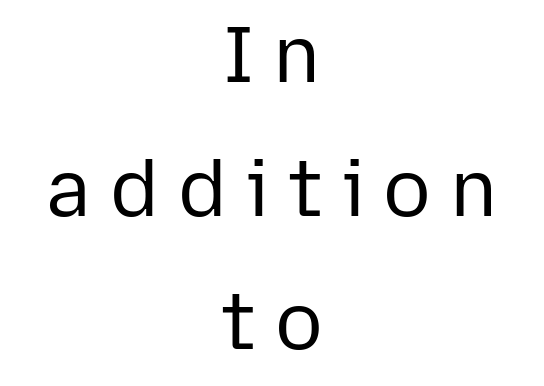
{"serif": "no", "italic": "no", "bold": "no", "weight": "regular", "width": "normal", "stroke_contrast": "low", "x_height": "medium", "monospaced": "no", "underline": "no", "align": "center", "line_spacing": "normal", "line_spacing_ratio": 1.69, "letter_spacing": "wide", "letter_spacing_em": 0.24, "glyph_px": 79}
